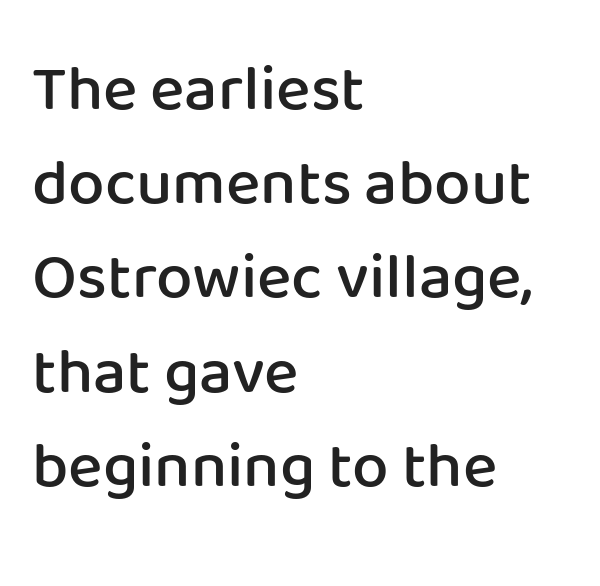
{"serif": "no", "italic": "no", "bold": "semi", "weight": "semibold", "width": "normal", "stroke_contrast": "low", "x_height": "medium", "monospaced": "no", "underline": "no", "align": "left", "line_spacing": "normal", "line_spacing_ratio": 1.45, "letter_spacing": "normal", "letter_spacing_em": 0.0, "glyph_px": 65}
